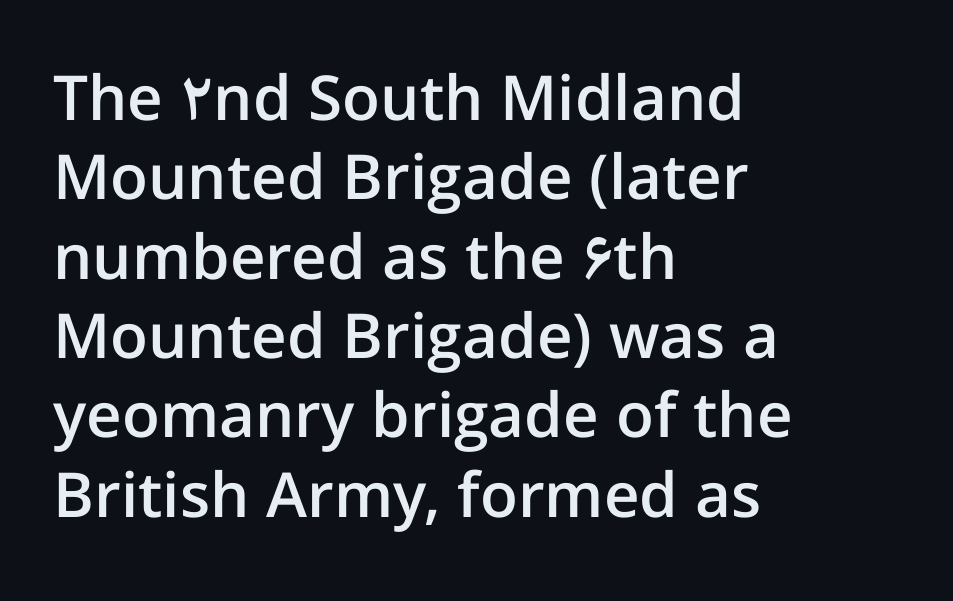
{"serif": "no", "italic": "no", "bold": "semi", "weight": "semibold", "width": "normal", "stroke_contrast": "low", "x_height": "medium", "monospaced": "no", "underline": "no", "align": "left", "line_spacing": "normal", "line_spacing_ratio": 1.28, "letter_spacing": "normal", "letter_spacing_em": 0.0, "glyph_px": 62}
